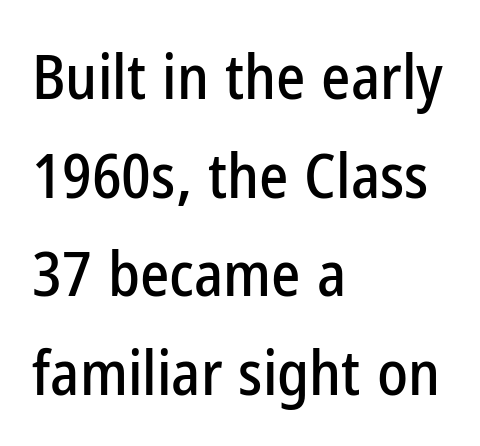
Q: Is the text italic (slanted)? A: No, it is upright.
Q: Is the typeface a serif or a sans-serif typeface? A: Sans-serif.
Q: Is the text underlined? A: No.
Q: How is the paragraph aligned? A: Left-aligned.
Q: Is the spacing between letters normal or unusually wide? A: Normal.
Q: Is the spacing between lines tight, normal or loose? A: Normal.
Q: Width (condensed, normal, or wide)? A: Condensed.
Q: Stroke contrast? A: Low.
Q: x-height? A: Medium.
Q: Monospaced? A: No.
